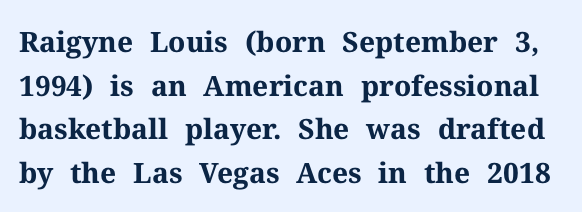
{"serif": "yes", "italic": "no", "bold": "yes", "weight": "bold", "width": "normal", "stroke_contrast": "medium", "x_height": "medium", "monospaced": "no", "underline": "no", "line_spacing": "normal", "line_spacing_ratio": 1.56, "letter_spacing": "normal", "letter_spacing_em": 0.0, "glyph_px": 28}
